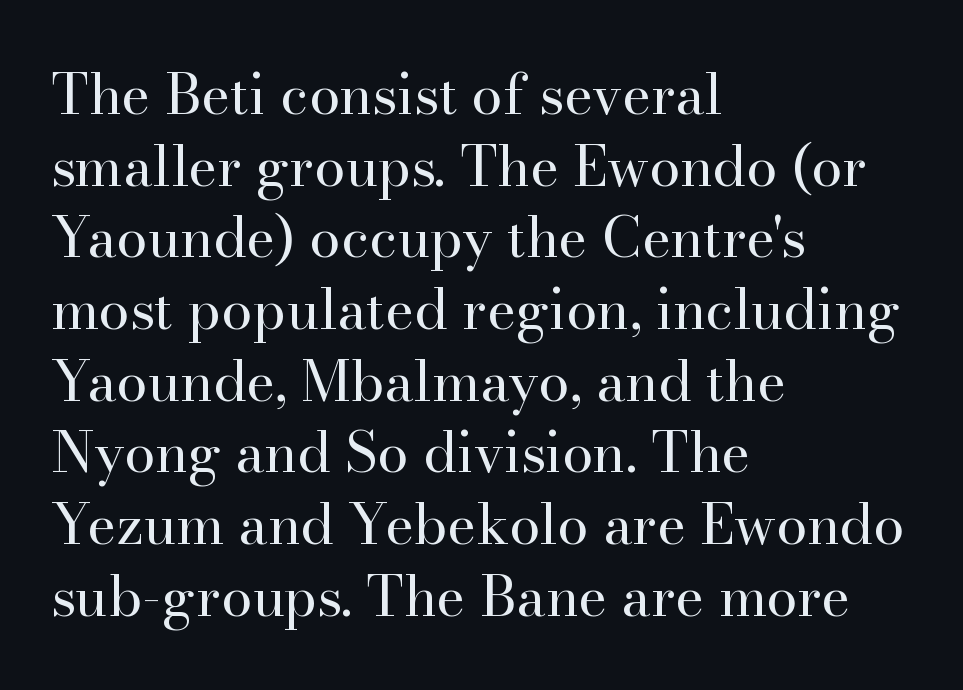
Vertical spacing — default. Rule under the text: the space is simply empty. The font's upright variant was chosen for this text. Check where the strokes stop: tiny serifs finish them off. The weight tops out at a normal text grade. These lines are set flush left with a ragged right edge.
